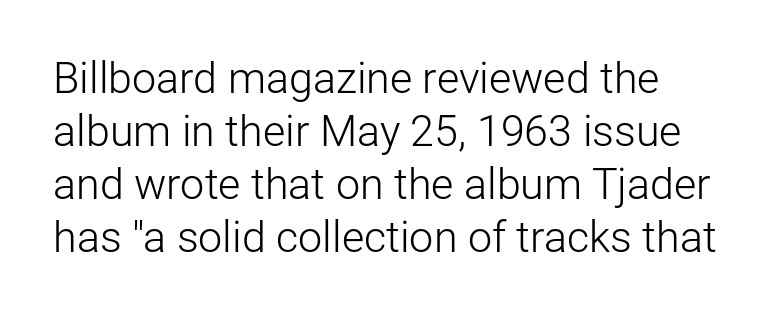
Spacing between characters is what you'd get straight out of the box. The face used here is proportionally spaced, like ordinary book or web type. This is roman type, the default non-slanted kind. A light-to-regular cut is what we see here. This is sans-serif lettering, the kind often seen on screens and signage. Leftover space on each line is placed entirely after the last word.
